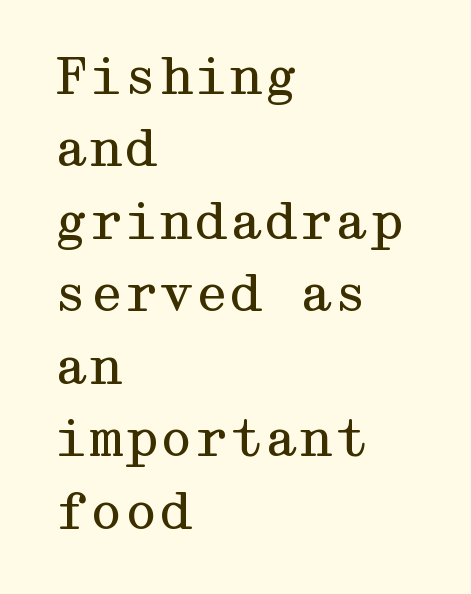
Q: Is the text bold? A: No.
Q: Is the text italic (slanted)? A: No, it is upright.
Q: Is the typeface a serif or a sans-serif typeface? A: Serif.
Q: Is the text underlined? A: No.
Q: How is the paragraph aligned? A: Left-aligned.
Q: Is the spacing between letters normal or unusually wide? A: Normal.
Q: Is the spacing between lines tight, normal or loose? A: Normal.
Q: Width (condensed, normal, or wide)? A: Wide.
Q: Stroke contrast? A: Medium.
Q: x-height? A: Medium.
